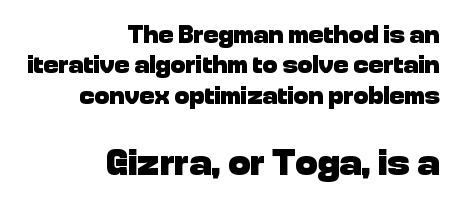
The image shows 37 px heavy sans-serif type, upright; set right-aligned, line spacing 1.22x, normal letter spacing, not underlined; the second (bottom) block is 1.48x larger; low stroke contrast and a medium x-height.
